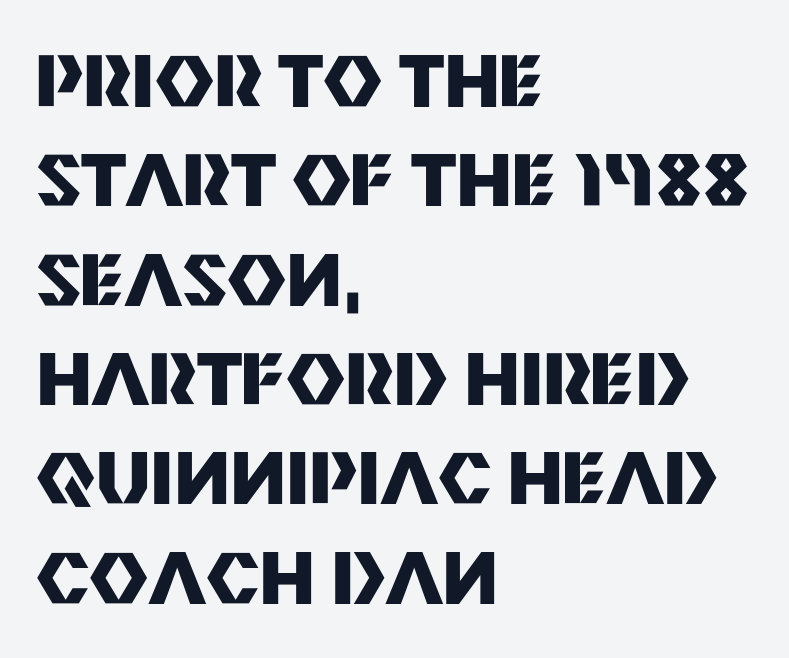
Honestly, the letter spacing is just normal — you wouldn't notice it. Heft: maximum for text — a bold. The rag falls on the right side of this text block. Is there any slant? The stems are plumb. Check where the strokes stop: nothing finishes them off — pure sans. Here the designer chose a conventional face with non-uniform glyph widths.
